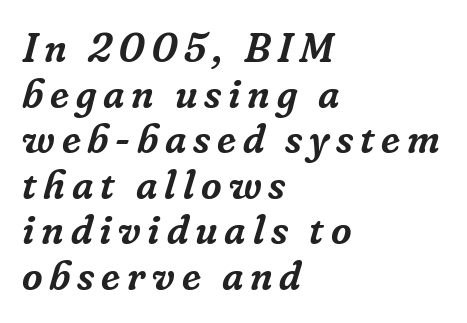
Q: Is the text italic (slanted)? A: Yes, it leans right by about 16 degrees.
Q: Is the typeface a serif or a sans-serif typeface? A: Serif.
Q: Is the text underlined? A: No.
Q: How is the paragraph aligned? A: Left-aligned.
Q: Is the spacing between lines tight, normal or loose? A: Tight.
Q: Width (condensed, normal, or wide)? A: Normal.
Q: Stroke contrast? A: Low.
Q: x-height? A: Medium.
Q: Monospaced? A: No.
